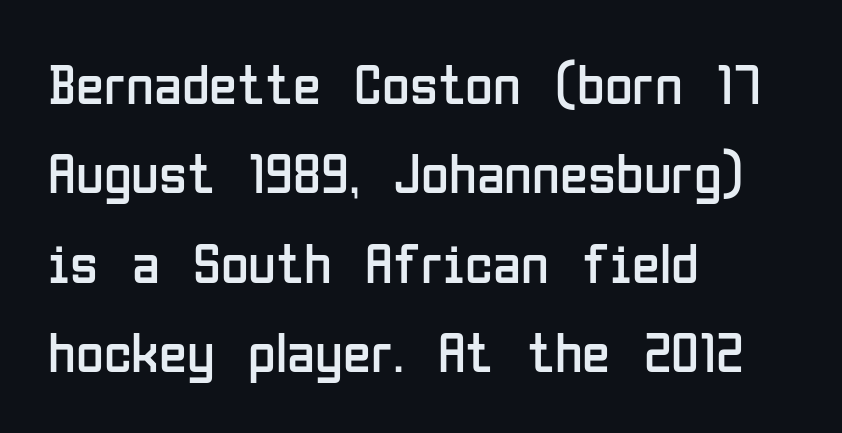
{"serif": "no", "italic": "no", "bold": "no", "weight": "regular", "width": "condensed", "stroke_contrast": "low", "x_height": "medium", "monospaced": "no", "underline": "no", "align": "left", "line_spacing": "normal", "line_spacing_ratio": 1.57, "letter_spacing": "normal", "letter_spacing_em": 0.0, "glyph_px": 57}
